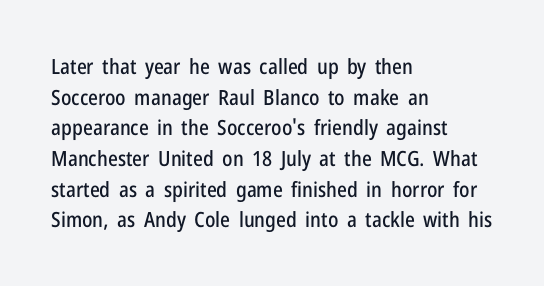
The image shows 21 px text type, upright; set left-aligned, normal line spacing (1.46x), normal letter spacing, not underlined.
